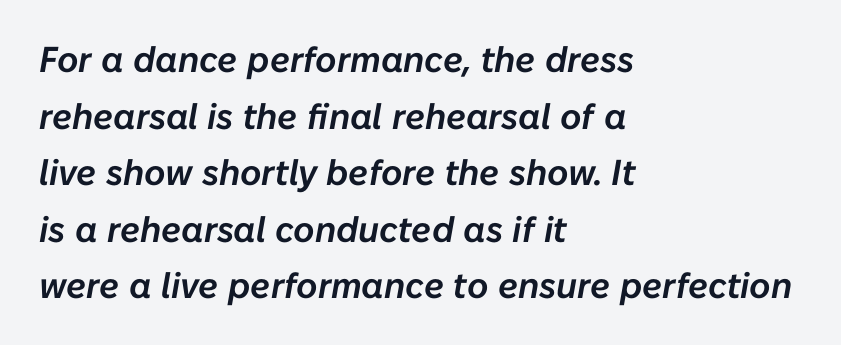
Q: Is the text italic (slanted)? A: Yes, it leans right by about 10 degrees.
Q: Is the text underlined? A: No.
Q: How is the paragraph aligned? A: Left-aligned.
Q: Is the spacing between letters normal or unusually wide? A: Normal.
Q: Is the spacing between lines tight, normal or loose? A: Normal.
Q: Width (condensed, normal, or wide)? A: Normal.
Q: Stroke contrast? A: Low.
Q: x-height? A: Medium.
Q: Monospaced? A: No.
